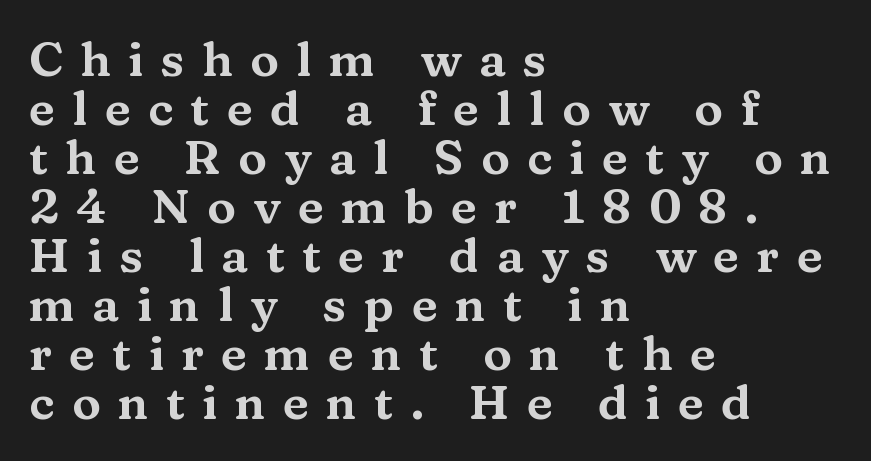
The passage shown is not underscored anywhere. Display-style spreading of the glyphs; the letterfit is very open. In CSS terms this would be text-align: left. The passage shown is typeset with a serif family. The lettering stays uniformly vertical, giving the passage a roman look. The passage shown is typed in a proportional face where columns would drift.
